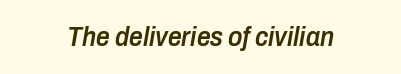
{"italic": "yes", "lean": "right", "slant_degrees": 10, "bold": "semi", "underline": "no", "align": "center", "letter_spacing": "normal", "letter_spacing_em": 0.0, "glyph_px": 27}
